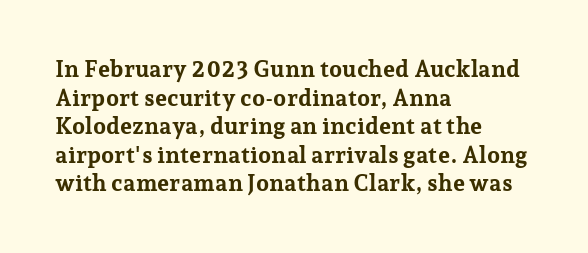
Every character sits straight up, as roman type does. Stroke thickness is high; the sample reads as a true bold. Inter-character spacing is left at the font's built-in metrics. Casual observation: everything's shoved over to the left. The specimen omits any rule beneath the text block's lines.
